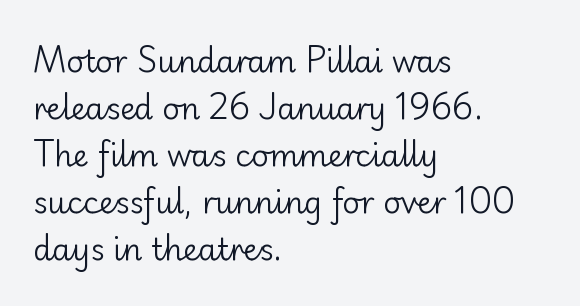
{"serif": "no", "italic": "no", "bold": "no", "weight": "regular", "width": "normal", "stroke_contrast": "low", "x_height": "small", "monospaced": "no", "underline": "no", "align": "left", "line_spacing": "normal", "line_spacing_ratio": 1.57, "letter_spacing": "normal", "letter_spacing_em": 0.0, "glyph_px": 30}
